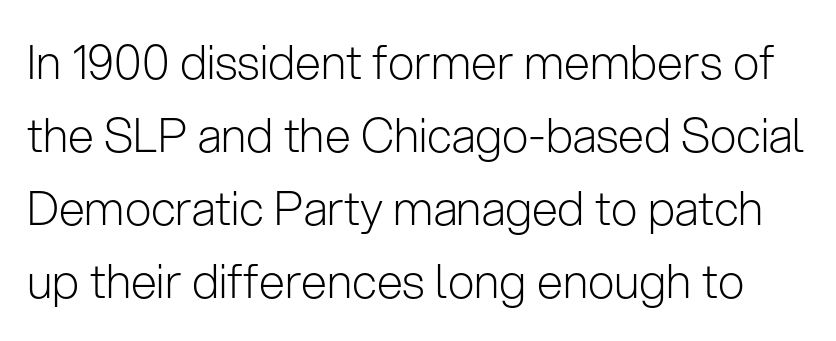
Q: Is the text bold? A: No.
Q: Is the text italic (slanted)? A: No, it is upright.
Q: Is the typeface a serif or a sans-serif typeface? A: Sans-serif.
Q: Is the text underlined? A: No.
Q: Is the spacing between letters normal or unusually wide? A: Normal.
Q: Is the spacing between lines tight, normal or loose? A: Normal.
Q: Width (condensed, normal, or wide)? A: Normal.
Q: Stroke contrast? A: Low.
Q: x-height? A: Medium.
Q: Monospaced? A: No.
